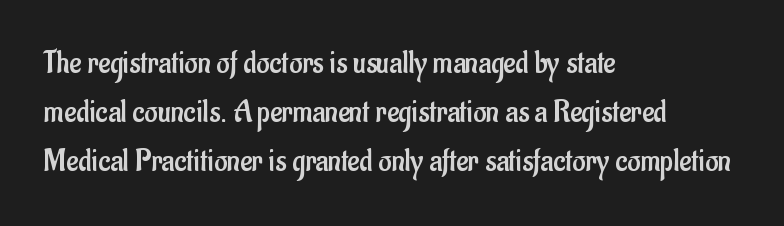
Note the varied advance widths — an 'i' is clearly narrower than an 'm'. The words here are not underlined. Does the lettering tilt? It doesn't — this is upright. The face used here is a sans, in the tradition of grotesques and geometrics. Rows of type keep a routine distance in the vertical direction. Does the copy run flush right? No — it runs flush left.
